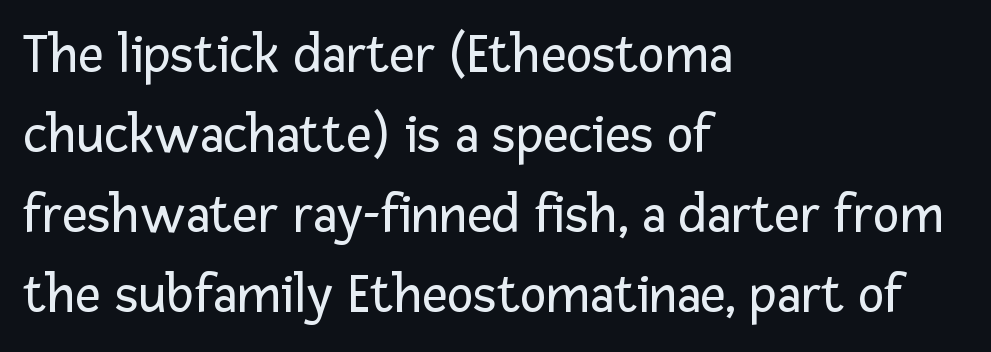
You could not count columns in this text — the font is proportionally spaced. The space directly below the letters is spotless. Each line starts at the same left margin while the right side varies. Posture: straight, roman, zero tilt. Short note: letters normally spaced. Type style note: lacks serifs.
